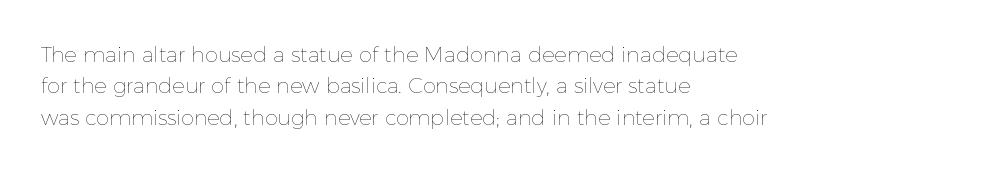
Each row of text sits above clean, open space. Italic? Not at all — the glyphs are vertical. Typeset ragged right — the left edge is the straight one. Each word holds together tightly as a unit, with standard inter-letter gaps. Interline gaps are of average width in this sample.
